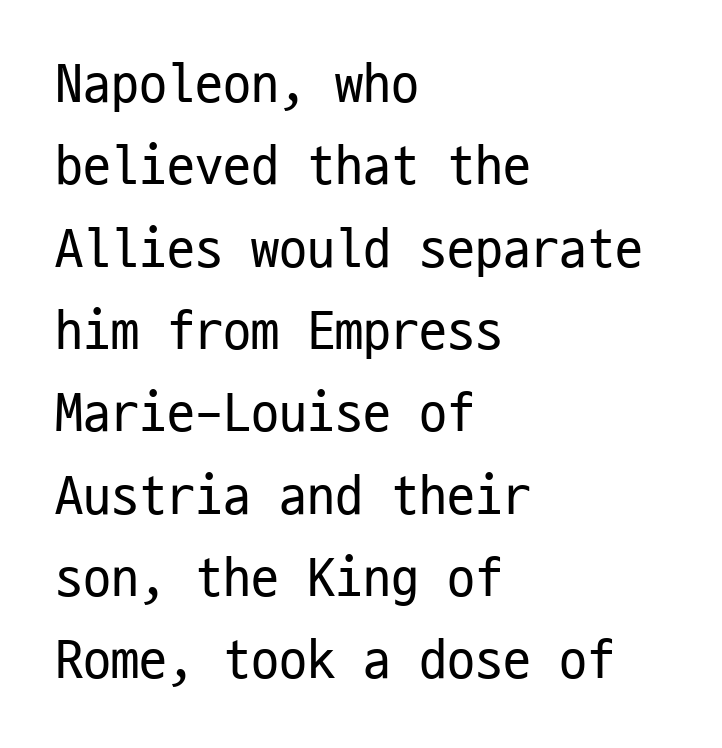
Left-aligned paragraph, ragged on the right. This sample uses an upright cut, with every glyph sitting square on the baseline. Tracking here is standard; glyphs follow each other at the usual distance. Fixed-width glyphs throughout — classic coding-font behaviour. A typesetter would call this leading conventional body-copy spacing.
